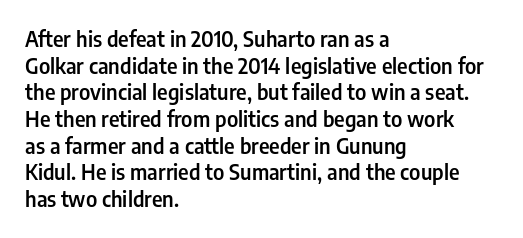
{"italic": "no", "bold": "semi", "underline": "no", "align": "left", "line_spacing": "normal", "line_spacing_ratio": 1.27, "letter_spacing": "normal", "letter_spacing_em": 0.0, "glyph_px": 21}
